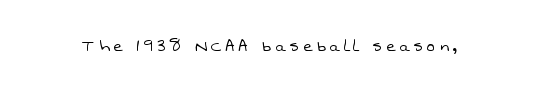
{"bold": "no", "underline": "no", "letter_spacing": "wide", "letter_spacing_em": 0.21, "glyph_px": 20}
